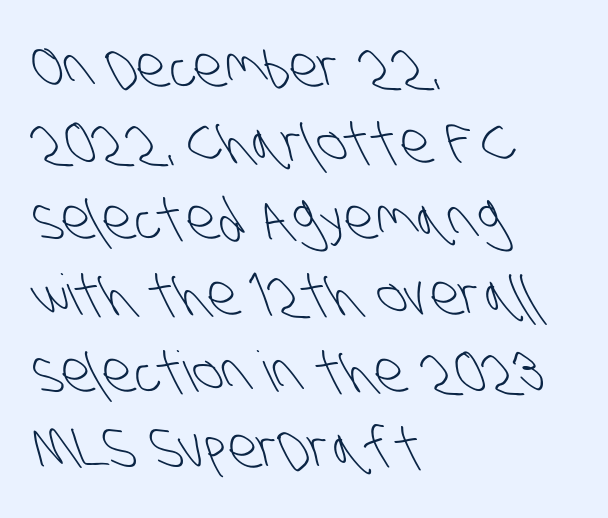
Q: Is the text bold? A: No.
Q: Is the typeface a serif or a sans-serif typeface? A: Sans-serif.
Q: Is the text underlined? A: No.
Q: How is the paragraph aligned? A: Left-aligned.
Q: Is the spacing between letters normal or unusually wide? A: Normal.
Q: Is the spacing between lines tight, normal or loose? A: Normal.
Q: Width (condensed, normal, or wide)? A: Condensed.
Q: Stroke contrast? A: Low.
Q: x-height? A: Large.
Q: Monospaced? A: No.
